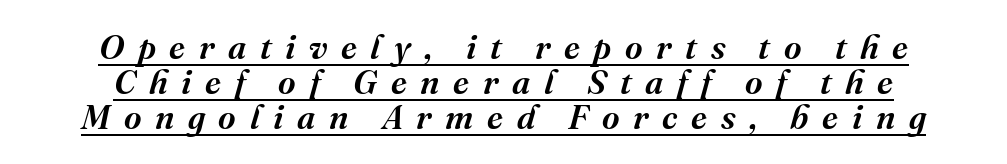
Q: Is the text italic (slanted)? A: Yes, it leans right by about 16 degrees.
Q: Is the typeface a serif or a sans-serif typeface? A: Serif.
Q: Is the text underlined? A: Yes.
Q: How is the paragraph aligned? A: Centered.
Q: Is the spacing between letters normal or unusually wide? A: Unusually wide.
Q: Is the spacing between lines tight, normal or loose? A: Tight.
Q: Width (condensed, normal, or wide)? A: Normal.
Q: Stroke contrast? A: Medium.
Q: x-height? A: Medium.
Q: Monospaced? A: No.
